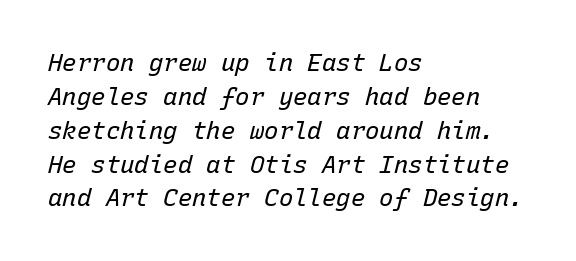
The horizontal fit of the characters is conventional and even. Short and long lines alike share a common starting point at left. Clear beneath every line of the passage. The rendering applies a slant to the glyphs.
